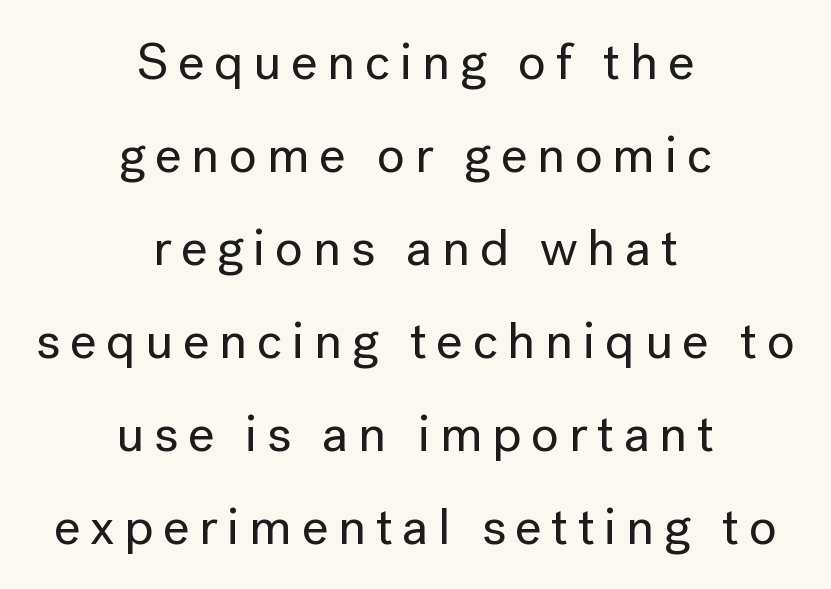
Q: Is the text italic (slanted)? A: No, it is upright.
Q: Is the typeface a serif or a sans-serif typeface? A: Sans-serif.
Q: Is the text underlined? A: No.
Q: How is the paragraph aligned? A: Centered.
Q: Width (condensed, normal, or wide)? A: Normal.
Q: Stroke contrast? A: Low.
Q: x-height? A: Medium.
Q: Monospaced? A: No.
